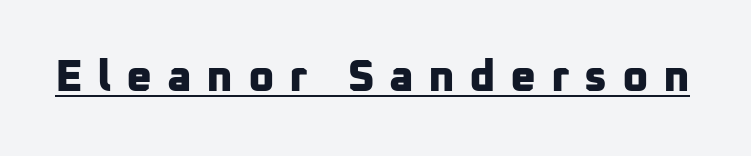
Q: Is the text bold? A: Yes.
Q: Is the typeface a serif or a sans-serif typeface? A: Sans-serif.
Q: Is the text underlined? A: Yes.
Q: Is the spacing between letters normal or unusually wide? A: Unusually wide.
Q: Width (condensed, normal, or wide)? A: Normal.
Q: Stroke contrast? A: Low.
Q: x-height? A: Medium.
Q: Monospaced? A: No.
